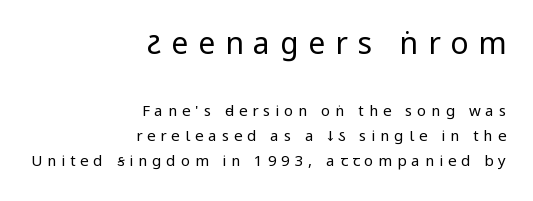
The image shows 30 px regular-weight, condensed sans-serif type, upright; set right-aligned, normal line spacing (1.69x), unusually wide letter spacing (+0.33 em), not underlined; the first (top) block is 2.0x larger; low stroke contrast and a large x-height.
